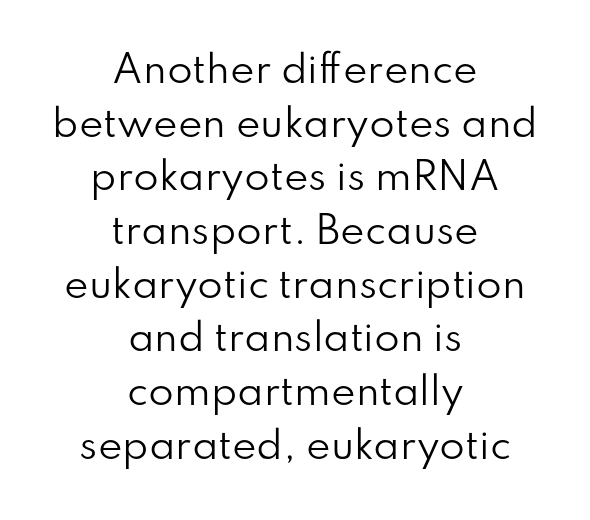
{"serif": "no", "italic": "no", "bold": "no", "weight": "regular", "width": "normal", "stroke_contrast": "low", "x_height": "small", "monospaced": "no", "underline": "no", "align": "center", "line_spacing": "normal", "line_spacing_ratio": 1.45, "letter_spacing": "normal", "letter_spacing_em": 0.0, "glyph_px": 37}
